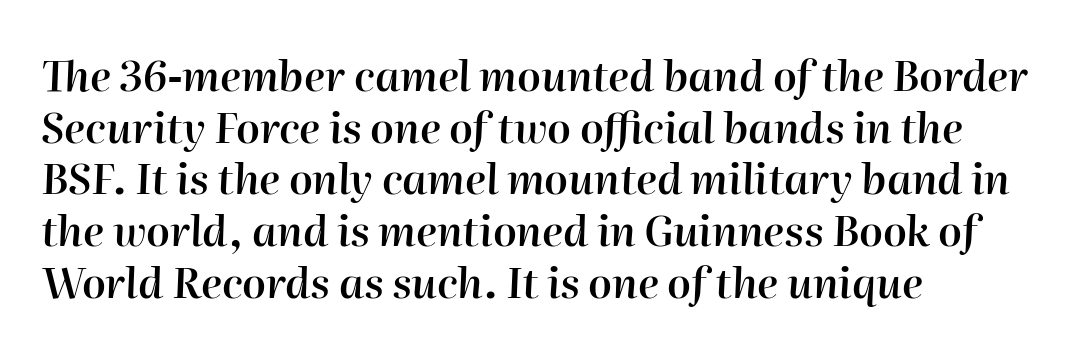
Q: Is the text bold? A: Semi-bold.
Q: Is the text italic (slanted)? A: Yes, it leans right by about 2 degrees.
Q: Is the text underlined? A: No.
Q: How is the paragraph aligned? A: Left-aligned.
Q: Is the spacing between letters normal or unusually wide? A: Normal.
Q: Width (condensed, normal, or wide)? A: Normal.
Q: Stroke contrast? A: High.
Q: x-height? A: Medium.
Q: Monospaced? A: No.
